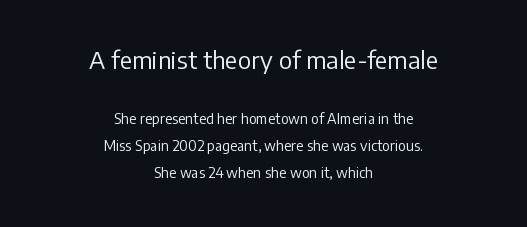
The letters stand straight up with perfectly vertical stems. Larger block? The one above; the one below is distinctly smaller. Nobody touched the tracking dial on this one. Unbolded letterforms with no extra heft. The zone under the glyphs is completely vacant.
